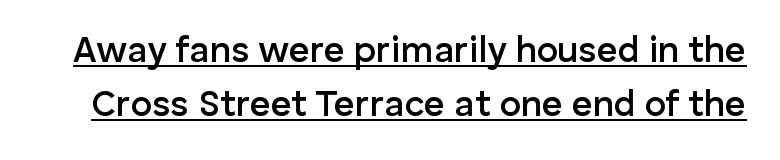
Q: Is the text bold? A: Semi-bold.
Q: Is the text italic (slanted)? A: No, it is upright.
Q: Is the typeface a serif or a sans-serif typeface? A: Sans-serif.
Q: Is the text underlined? A: Yes.
Q: Is the spacing between letters normal or unusually wide? A: Normal.
Q: Is the spacing between lines tight, normal or loose? A: Normal.
Q: Width (condensed, normal, or wide)? A: Normal.
Q: Stroke contrast? A: Low.
Q: x-height? A: Medium.
Q: Monospaced? A: No.
